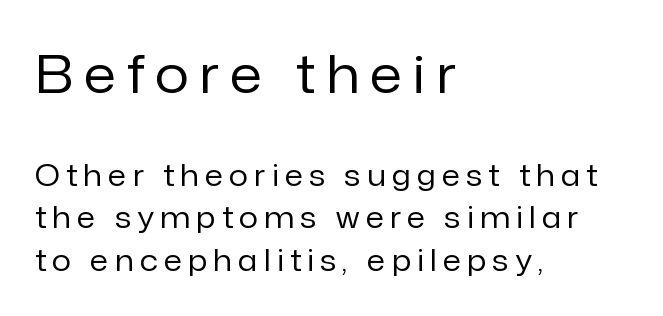
{"serif": "no", "italic": "no", "bold": "no", "weight": "regular", "width": "normal", "stroke_contrast": "low", "x_height": "medium", "monospaced": "no", "underline": "no", "align": "left", "line_spacing": "normal", "line_spacing_ratio": 1.42, "letter_spacing": "wide", "letter_spacing_em": 0.21, "larger_block": "first", "size_ratio": 1.77, "glyph_px": 53}
